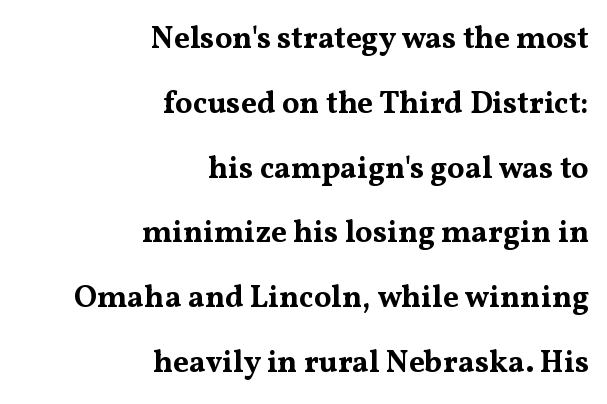
{"serif": "yes", "italic": "no", "bold": "yes", "weight": "bold", "width": "wide", "stroke_contrast": "medium", "x_height": "medium", "monospaced": "no", "underline": "no", "align": "right", "line_spacing": "loose", "line_spacing_ratio": 2.09, "letter_spacing": "normal", "letter_spacing_em": 0.0, "glyph_px": 31}
